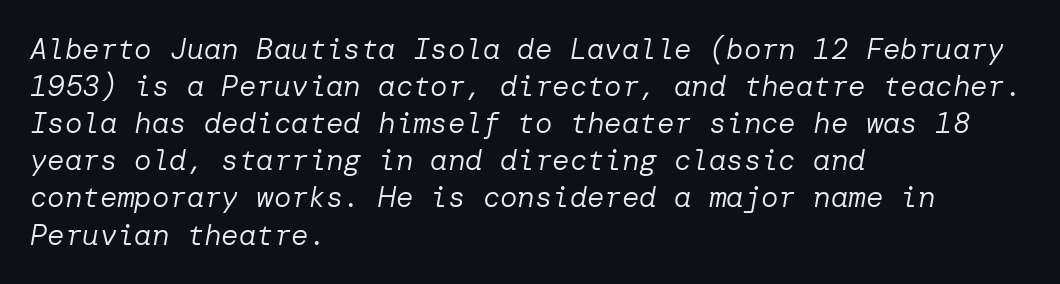
The image shows 29 px regular-weight type, italic (leaning right); set left-aligned, normal line spacing (1.28x), normal letter spacing, not underlined; low stroke contrast and a medium x-height.
